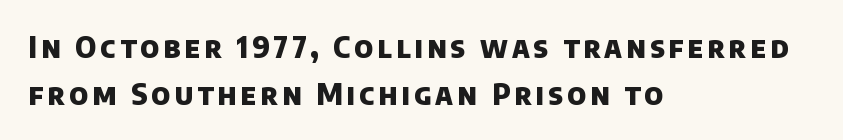
Q: Is the text bold? A: Yes.
Q: Is the typeface a serif or a sans-serif typeface? A: Sans-serif.
Q: Is the text underlined? A: No.
Q: How is the paragraph aligned? A: Left-aligned.
Q: Is the spacing between lines tight, normal or loose? A: Normal.
Q: Width (condensed, normal, or wide)? A: Normal.
Q: Stroke contrast? A: Low.
Q: x-height? A: Large.
Q: Monospaced? A: No.
